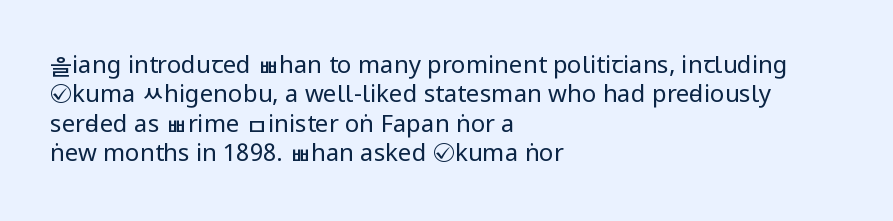
The image shows 24 px text type, upright; set left-aligned, line spacing 1.22x, normal letter spacing, not underlined.
